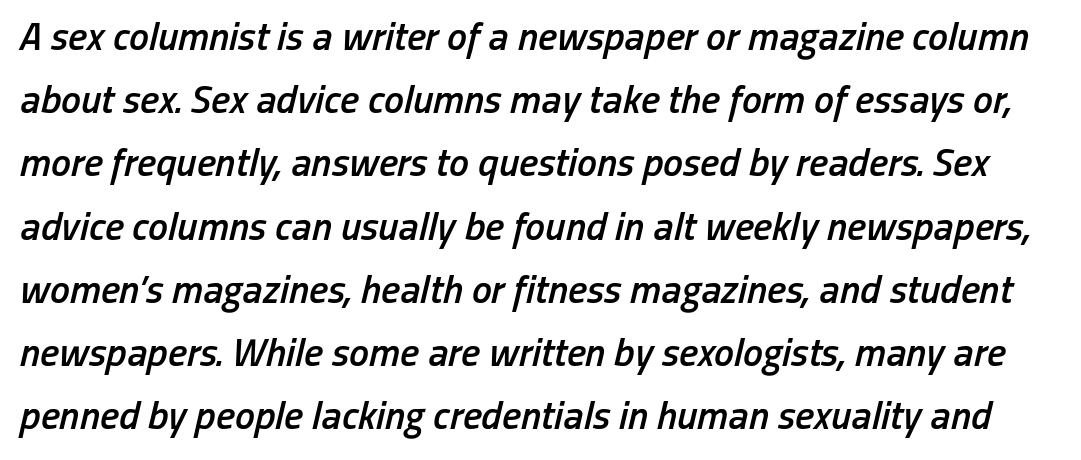
The image shows 40 px semibold, condensed type, italic (leaning right); set normal line spacing (1.58x), normal letter spacing, not underlined; low stroke contrast and a medium x-height.
